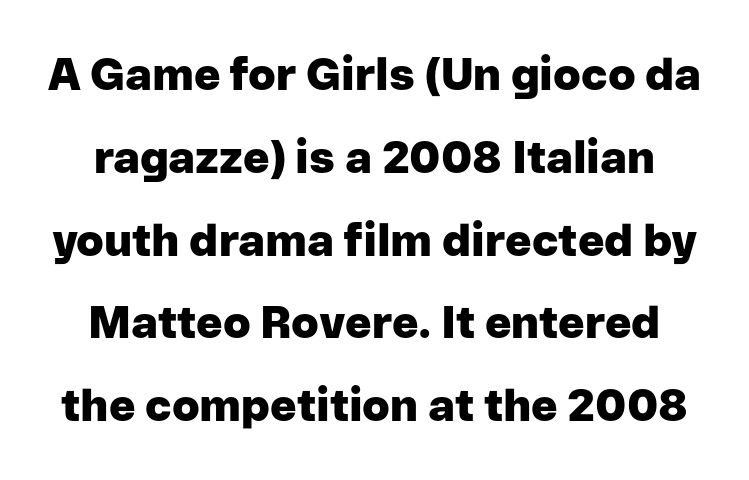
{"serif": "no", "italic": "no", "bold": "yes", "weight": "heavy", "width": "normal", "stroke_contrast": "low", "x_height": "medium", "monospaced": "no", "underline": "no", "line_spacing_ratio": 1.84, "letter_spacing": "normal", "letter_spacing_em": 0.0, "glyph_px": 45}
